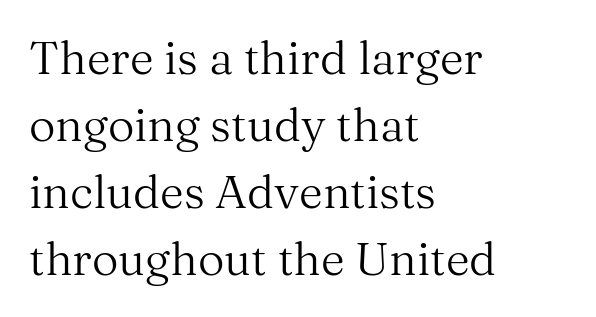
Default kerning and tracking; the words read as compact shapes. Lines of text with bare space underneath. Here the designer chose a conventional face with non-uniform glyph widths. The lines are quadded left.
